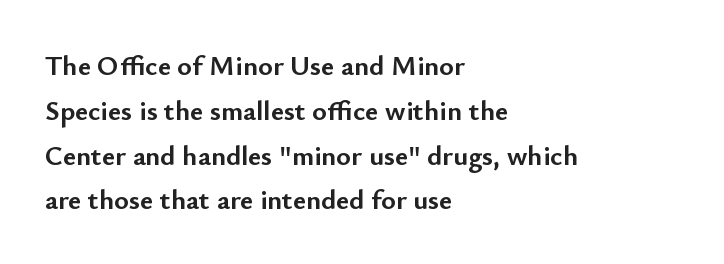
{"serif": "no", "italic": "no", "bold": "yes", "weight": "semibold", "width": "normal", "stroke_contrast": "low", "x_height": "small", "monospaced": "no", "underline": "no", "align": "left", "line_spacing": "normal", "line_spacing_ratio": 1.6, "letter_spacing": "normal", "letter_spacing_em": 0.0, "glyph_px": 28}
